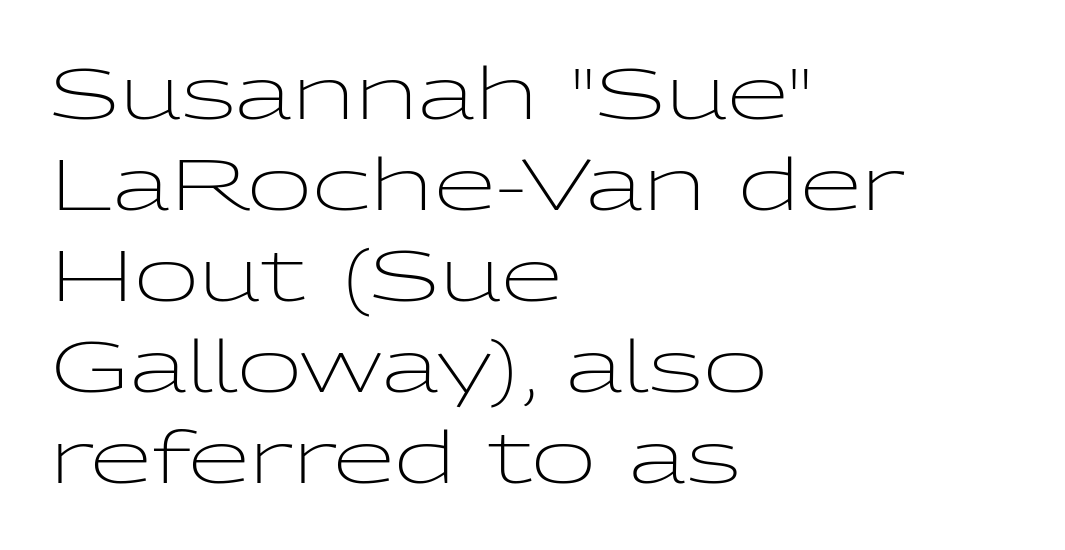
Q: Is the text bold? A: No.
Q: Is the text italic (slanted)? A: No, it is upright.
Q: Is the typeface a serif or a sans-serif typeface? A: Sans-serif.
Q: Is the text underlined? A: No.
Q: How is the paragraph aligned? A: Left-aligned.
Q: Is the spacing between letters normal or unusually wide? A: Normal.
Q: Is the spacing between lines tight, normal or loose? A: Normal.
Q: Width (condensed, normal, or wide)? A: Wide.
Q: Stroke contrast? A: Low.
Q: x-height? A: Medium.
Q: Monospaced? A: No.
